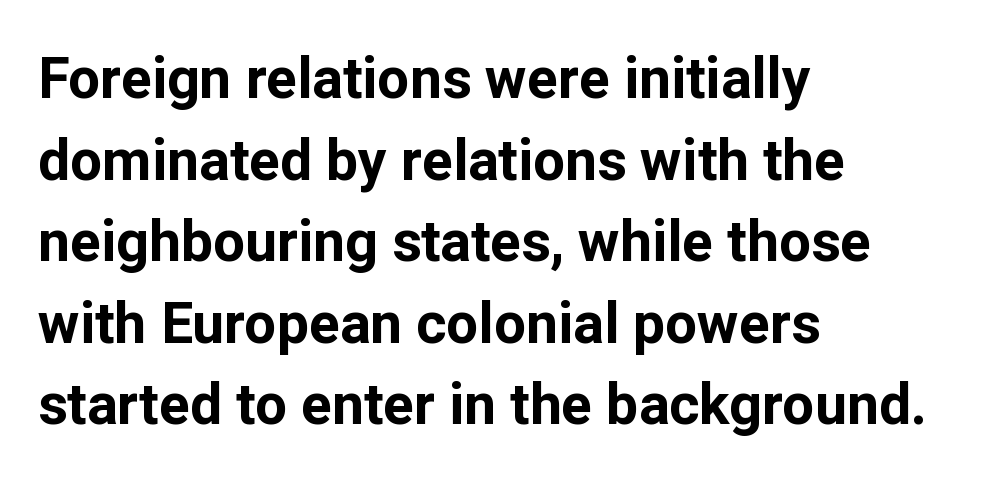
All the whitespace from short lines collects on the right. Quick note: not italic, upright. Do the characters align in a grid? No, the font is proportional. The text was rendered using a sans face with plain stroke endings. Weight check: bold — yes, fully. In terms of leading, this rendering sits right in the middle.
